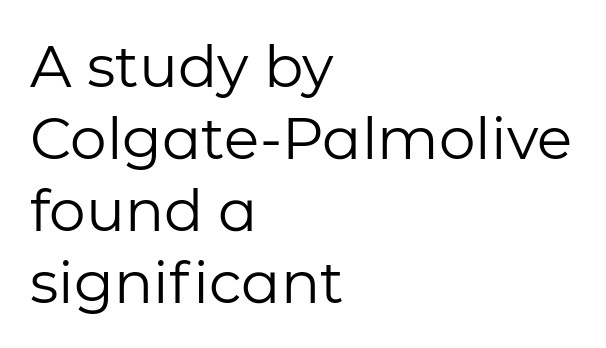
{"serif": "no", "italic": "no", "bold": "no", "weight": "regular", "width": "normal", "stroke_contrast": "low", "x_height": "medium", "monospaced": "no", "underline": "no", "align": "left", "line_spacing_ratio": 1.24, "letter_spacing": "normal", "letter_spacing_em": 0.0, "glyph_px": 58}
